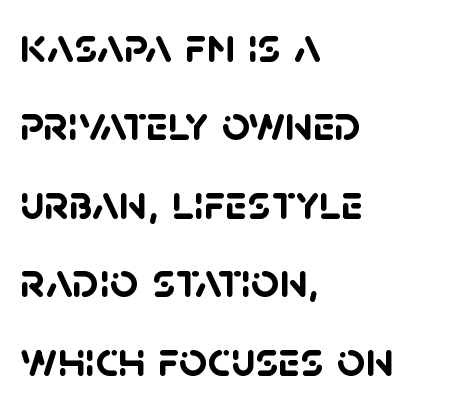
Q: Is the text bold? A: Yes.
Q: Is the typeface a serif or a sans-serif typeface? A: Sans-serif.
Q: Is the text underlined? A: No.
Q: How is the paragraph aligned? A: Left-aligned.
Q: Is the spacing between letters normal or unusually wide? A: Normal.
Q: Is the spacing between lines tight, normal or loose? A: Normal.
Q: Width (condensed, normal, or wide)? A: Normal.
Q: Stroke contrast? A: Low.
Q: x-height? A: Large.
Q: Monospaced? A: No.
